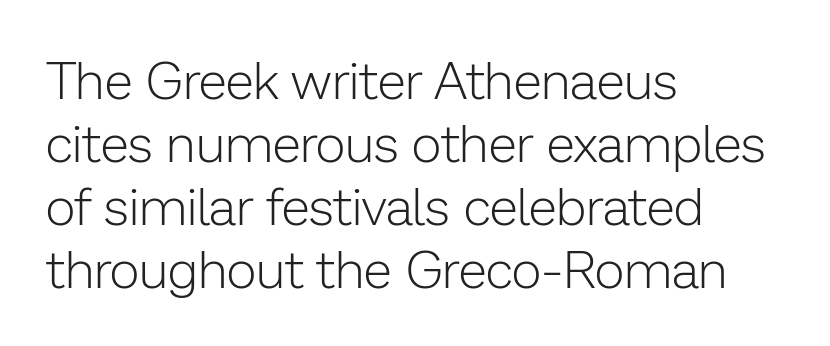
{"serif": "no", "italic": "no", "bold": "no", "weight": "light", "width": "normal", "stroke_contrast": "low", "x_height": "medium", "monospaced": "no", "underline": "no", "align": "left", "line_spacing_ratio": 1.21, "letter_spacing": "normal", "letter_spacing_em": 0.0, "glyph_px": 52}
